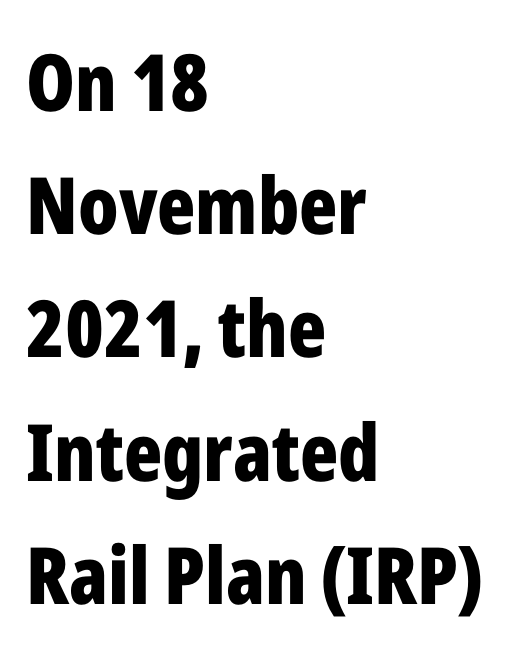
Q: Is the text bold? A: Yes.
Q: Is the text italic (slanted)? A: No, it is upright.
Q: Is the typeface a serif or a sans-serif typeface? A: Sans-serif.
Q: Is the text underlined? A: No.
Q: How is the paragraph aligned? A: Left-aligned.
Q: Is the spacing between letters normal or unusually wide? A: Normal.
Q: Is the spacing between lines tight, normal or loose? A: Normal.
Q: Width (condensed, normal, or wide)? A: Condensed.
Q: Stroke contrast? A: Low.
Q: x-height? A: Medium.
Q: Monospaced? A: No.
